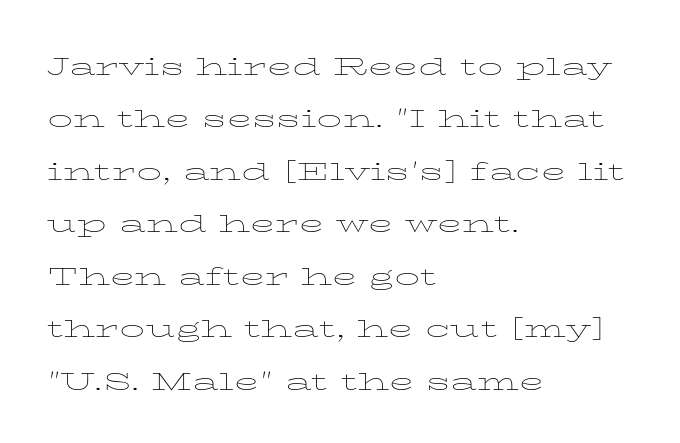
{"italic": "no", "bold": "no", "weight": "thin", "width": "wide", "stroke_contrast": "low", "x_height": "medium", "monospaced": "no", "underline": "no", "align": "left", "line_spacing": "normal", "line_spacing_ratio": 1.59, "letter_spacing": "normal", "letter_spacing_em": 0.0, "glyph_px": 33}
